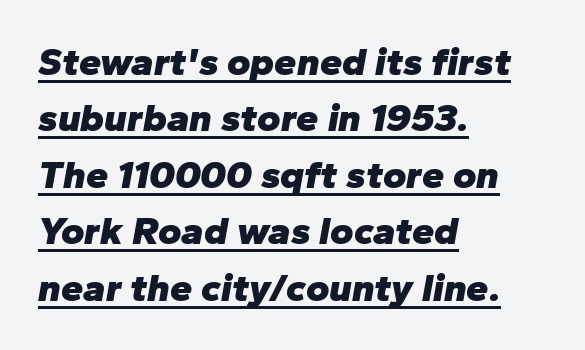
{"italic": "yes", "lean": "right", "slant_degrees": 10, "bold": "yes", "weight": "heavy", "width": "normal", "stroke_contrast": "low", "x_height": "medium", "monospaced": "no", "underline": "yes", "align": "left", "line_spacing": "normal", "line_spacing_ratio": 1.41, "letter_spacing": "normal", "letter_spacing_em": 0.0, "glyph_px": 40}
